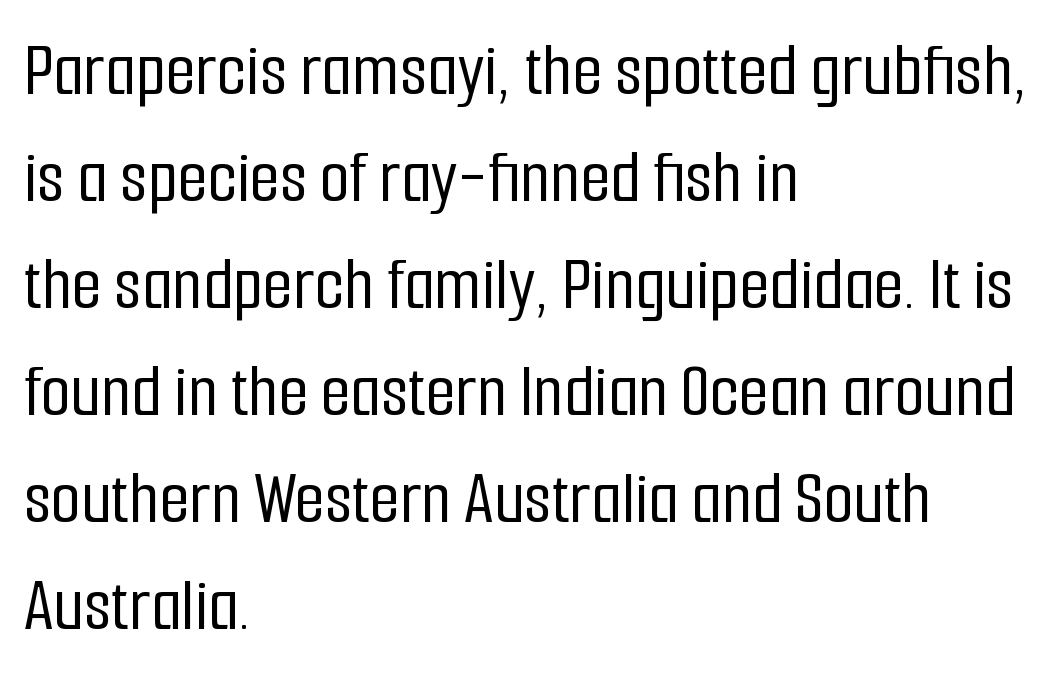
Q: Is the text italic (slanted)? A: No, it is upright.
Q: Is the typeface a serif or a sans-serif typeface? A: Sans-serif.
Q: Is the text underlined? A: No.
Q: How is the paragraph aligned? A: Left-aligned.
Q: Is the spacing between letters normal or unusually wide? A: Normal.
Q: Is the spacing between lines tight, normal or loose? A: Normal.
Q: Width (condensed, normal, or wide)? A: Condensed.
Q: Stroke contrast? A: Low.
Q: x-height? A: Medium.
Q: Monospaced? A: No.
